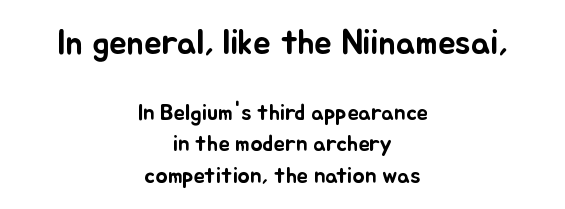
Normally led — the rows are evenly, conventionally spaced. The line texture is even and compact thanks to regular tracking. Spacing verdict: proportional, widths tailored to each character. This layout puts the oversized block above and the modest block below. Plain, unruled lines of type.
